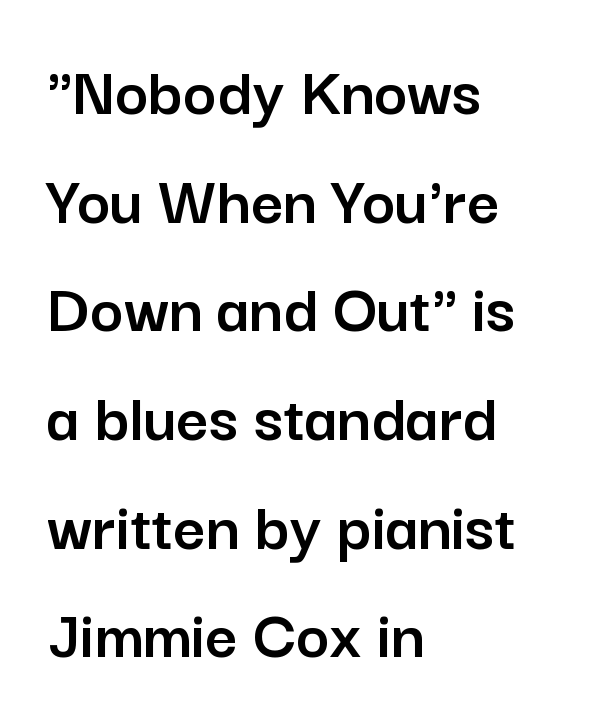
The image shows 71 px sans-serif type, upright; set left-aligned, normal line spacing (1.53x), normal letter spacing, not underlined; low stroke contrast and a medium x-height.
